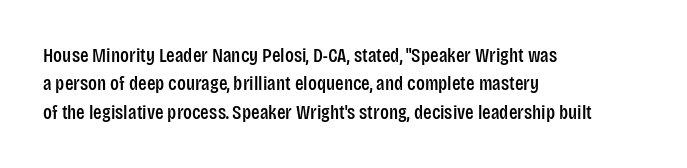
{"italic": "no", "underline": "no", "align": "left", "line_spacing": "normal", "line_spacing_ratio": 1.42, "letter_spacing": "normal", "letter_spacing_em": 0.0, "glyph_px": 20}
